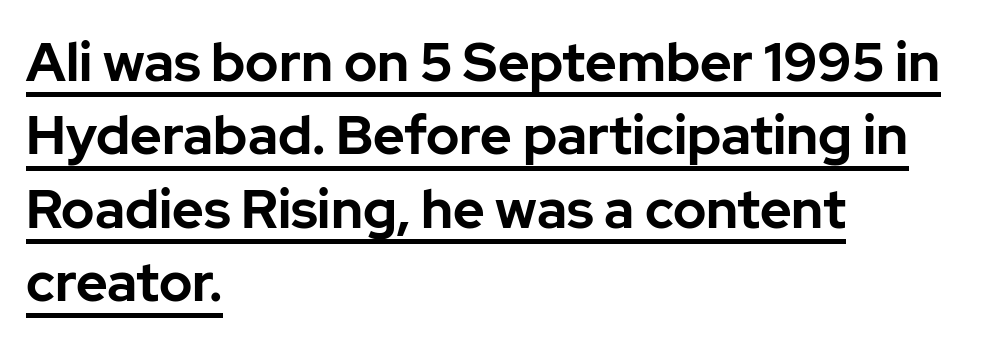
{"serif": "no", "italic": "no", "bold": "yes", "weight": "bold", "width": "normal", "stroke_contrast": "low", "x_height": "medium", "monospaced": "no", "underline": "yes", "align": "left", "line_spacing": "normal", "line_spacing_ratio": 1.36, "letter_spacing": "normal", "letter_spacing_em": 0.0, "glyph_px": 54}
